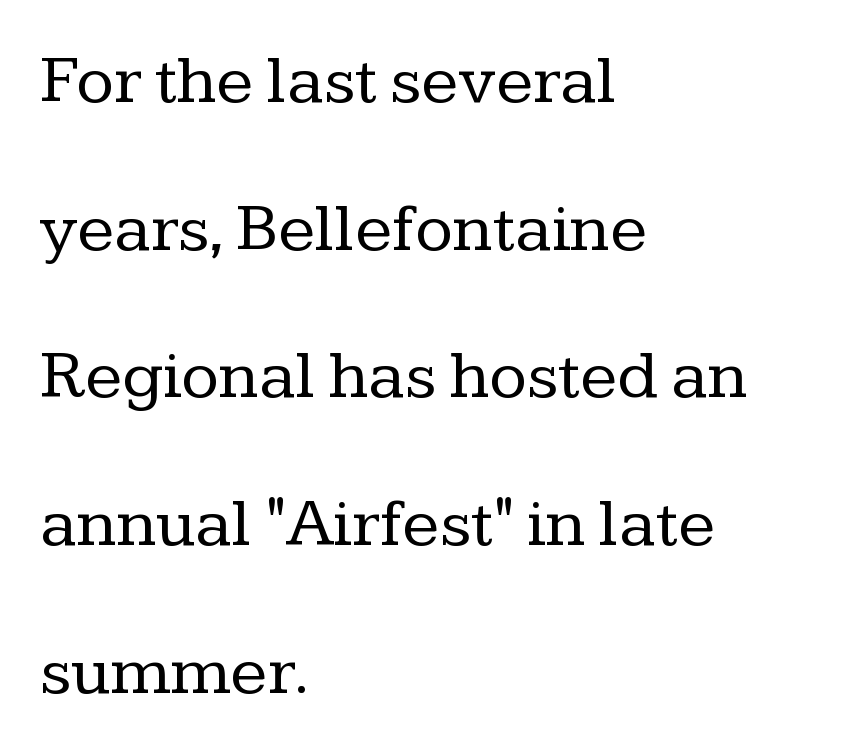
Horizontal bands of white between lines are thick stripes. Any mark beneath the type? The region is blank. The lettering holds an erect, upright posture throughout. A light-to-regular cut is what we see here. Spacing verdict: proportional, widths tailored to each character.
